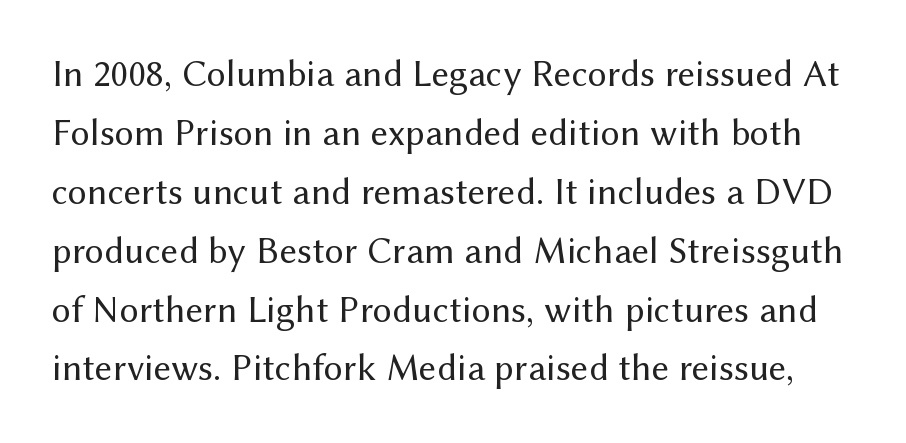
Q: Is the text bold? A: No.
Q: Is the text italic (slanted)? A: No, it is upright.
Q: Is the typeface a serif or a sans-serif typeface? A: Sans-serif.
Q: Is the text underlined? A: No.
Q: Is the spacing between letters normal or unusually wide? A: Normal.
Q: Is the spacing between lines tight, normal or loose? A: Normal.
Q: Width (condensed, normal, or wide)? A: Normal.
Q: Stroke contrast? A: Medium.
Q: x-height? A: Medium.
Q: Monospaced? A: No.
